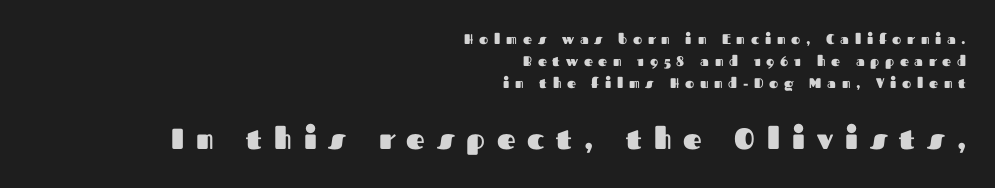
The letters stand upright; this is a roman face. Weight check: bold — yes, fully. Honestly, there is no underline to notice here at all. The rows are spaced the way most documents space them. This sample is right-justified, so line beginnings fall wherever the words allow. Letter spacing: wide.
